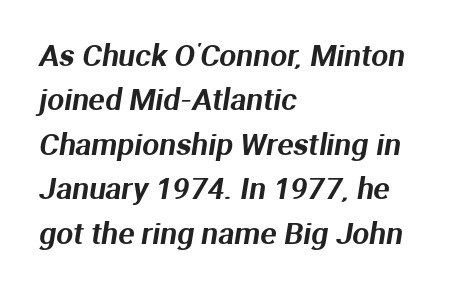
Standard letterfit; no display-style spreading of the glyphs. Underline: absent. Proportional: the letters do not fall into vertical columns. Reading down the block, your eye returns to a fixed left position each line. The rendering shows plain stroke endings on the letterforms — a sans-serif design.
